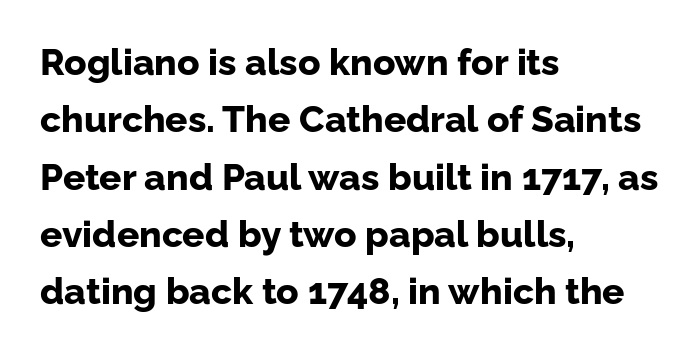
Q: Is the text bold? A: Yes.
Q: Is the text italic (slanted)? A: No, it is upright.
Q: Is the typeface a serif or a sans-serif typeface? A: Sans-serif.
Q: Is the text underlined? A: No.
Q: How is the paragraph aligned? A: Left-aligned.
Q: Is the spacing between letters normal or unusually wide? A: Normal.
Q: Is the spacing between lines tight, normal or loose? A: Normal.
Q: Width (condensed, normal, or wide)? A: Normal.
Q: Stroke contrast? A: Low.
Q: x-height? A: Medium.
Q: Monospaced? A: No.
